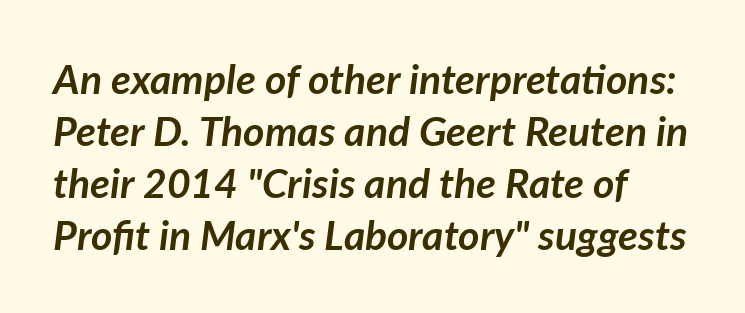
The image shows 41 px semibold type, italic (leaning right); set left-aligned, normal line spacing (1.27x), normal letter spacing, not underlined; low stroke contrast and a medium x-height.
